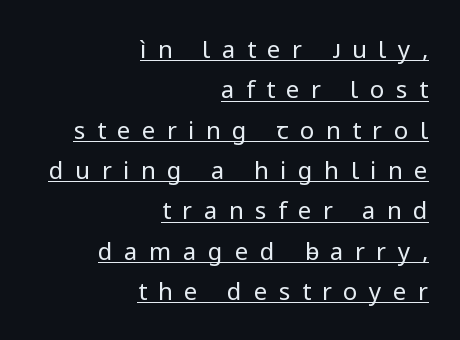
A normal amount of white space separates one row of letters from the next. The font's upright variant was chosen for this text. The characters are drawn with everyday or finer stroke widths. Reading down the block, your eye finds every line finishing at a fixed right position. Emphasis is given by a line drawn under the lettering. Spacing between characters has been opened up far beyond the box default.
